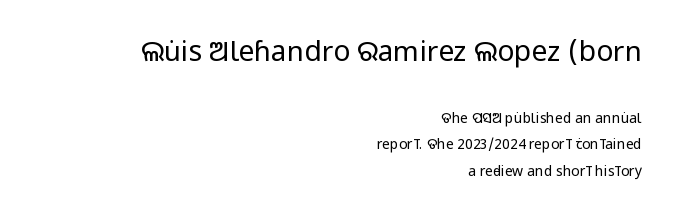
The image shows 28 px regular-weight, condensed sans-serif type, upright; set right-aligned, line spacing 1.88x, normal letter spacing, not underlined; the first (top) block is 2.0x larger; low stroke contrast and a large x-height.
